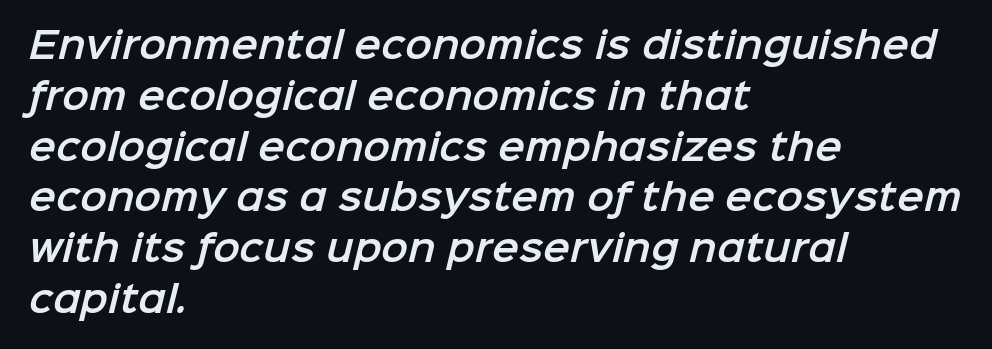
{"serif": "no", "width": "normal", "stroke_contrast": "low", "x_height": "medium", "monospaced": "no", "underline": "no", "align": "left", "line_spacing": "normal", "line_spacing_ratio": 1.41, "letter_spacing": "normal", "letter_spacing_em": 0.0, "glyph_px": 36}
